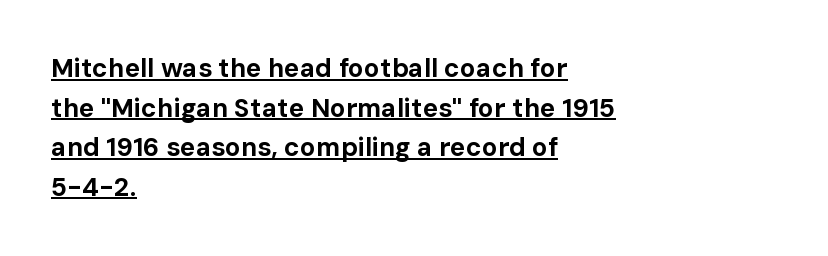
{"italic": "no", "bold": "yes", "underline": "yes", "align": "left", "line_spacing": "normal", "line_spacing_ratio": 1.52, "letter_spacing": "normal", "letter_spacing_em": 0.0, "glyph_px": 26}
